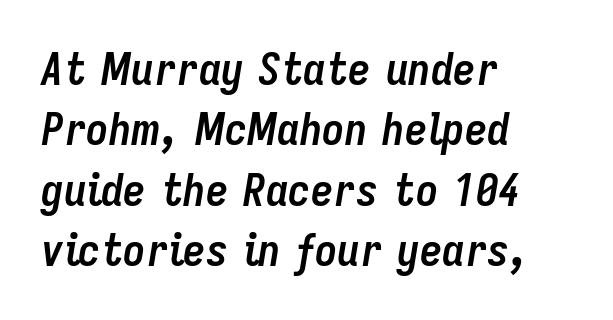
Type without underlining. What weight is shown? A full bold with thick strokes. These lines were composed using italics. The lines sit at an ordinary, default distance from one another.
